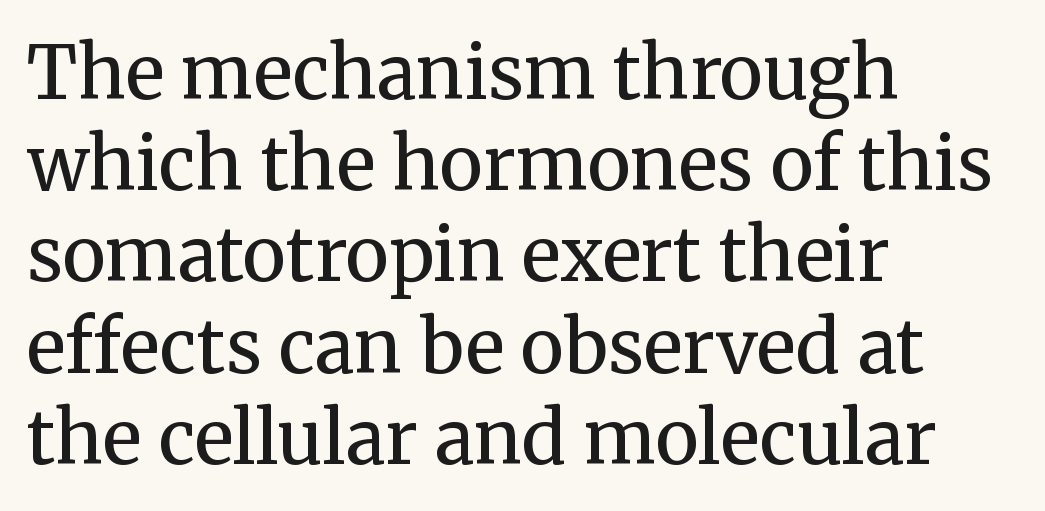
Q: Is the text bold? A: No.
Q: Is the text italic (slanted)? A: No, it is upright.
Q: Is the typeface a serif or a sans-serif typeface? A: Serif.
Q: Is the text underlined? A: No.
Q: How is the paragraph aligned? A: Left-aligned.
Q: Is the spacing between letters normal or unusually wide? A: Normal.
Q: Is the spacing between lines tight, normal or loose? A: Normal.
Q: Width (condensed, normal, or wide)? A: Normal.
Q: Stroke contrast? A: Medium.
Q: x-height? A: Medium.
Q: Monospaced? A: No.
